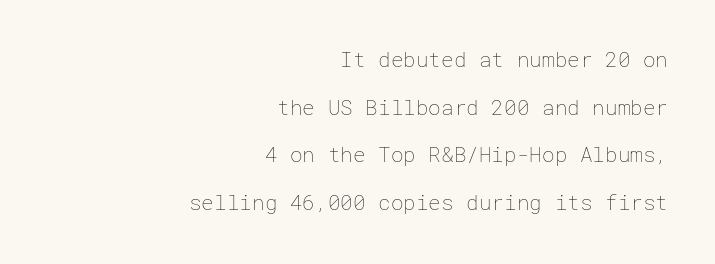
{"italic": "no", "bold": "no", "underline": "no", "align": "right", "line_spacing": "loose", "line_spacing_ratio": 2.27, "letter_spacing": "normal", "letter_spacing_em": 0.0, "glyph_px": 21}
